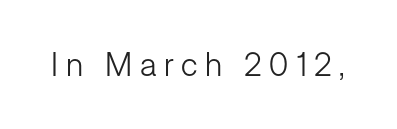
{"serif": "no", "italic": "no", "bold": "no", "weight": "light", "width": "normal", "stroke_contrast": "low", "x_height": "medium", "monospaced": "no", "underline": "no", "letter_spacing": "wide", "letter_spacing_em": 0.23, "glyph_px": 32}
